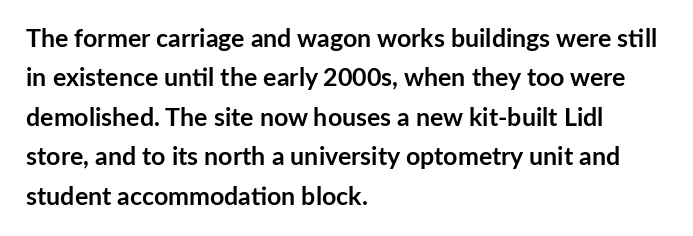
{"italic": "no", "bold": "yes", "underline": "no", "align": "left", "line_spacing": "normal", "line_spacing_ratio": 1.58, "letter_spacing": "normal", "letter_spacing_em": 0.0, "glyph_px": 25}
